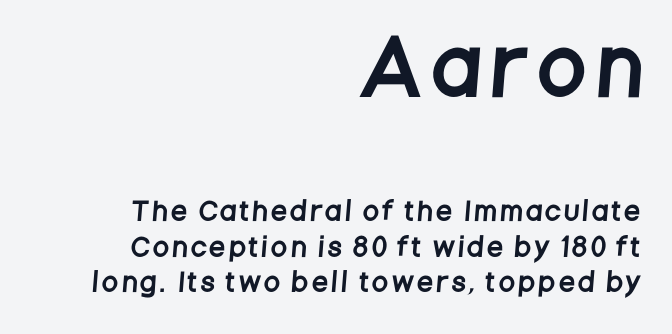
Q: Is the typeface a serif or a sans-serif typeface? A: Sans-serif.
Q: Is the text underlined? A: No.
Q: How is the paragraph aligned? A: Right-aligned.
Q: Is the spacing between lines tight, normal or loose? A: Normal.
Q: Which block of text is set in a larger size, the first (top) or the second (bottom)? A: The first (top) one.
Q: Width (condensed, normal, or wide)? A: Condensed.
Q: Stroke contrast? A: Low.
Q: x-height? A: Large.
Q: Monospaced? A: No.
